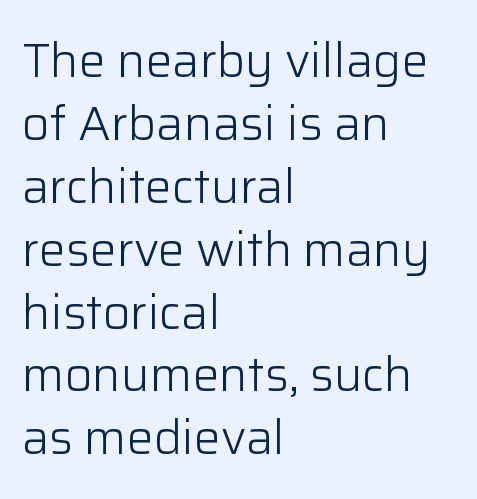
{"serif": "no", "italic": "no", "bold": "no", "weight": "light", "width": "normal", "stroke_contrast": "low", "x_height": "medium", "monospaced": "no", "underline": "no", "align": "left", "line_spacing": "normal", "line_spacing_ratio": 1.31, "letter_spacing": "normal", "letter_spacing_em": 0.0, "glyph_px": 48}
